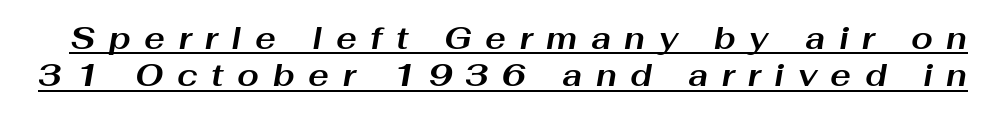
The image shows 31 px bold, wide type, italic (leaning right); set line spacing 1.2x, unusually wide letter spacing (+0.44 em), underlined; medium stroke contrast and a medium x-height.
